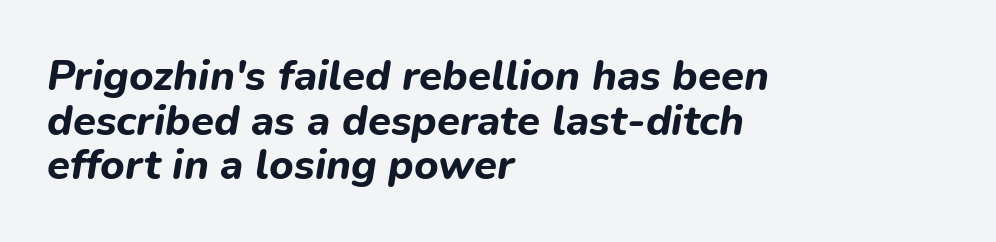
Lines of text with bare space underneath. Each letter keeps its own natural width here, so spacing adapts to shape. Weight: bold. Observe the lean: these are italic letterforms. The lines are quadded left. This sample uses plain, unmodified letter spacing.
